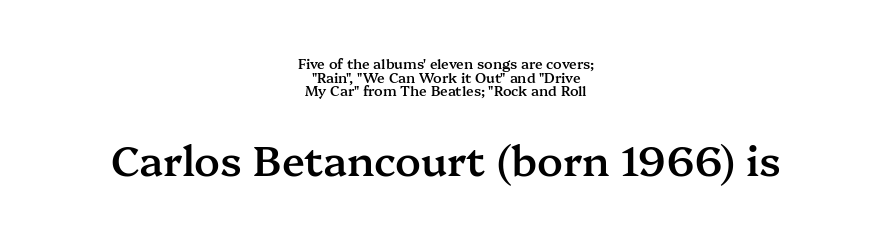
The image shows 42 px semibold serif type, upright; set centered, tight line spacing (0.98x), normal letter spacing, not underlined; the second (bottom) block is 3.0x larger; medium stroke contrast and a medium x-height.
